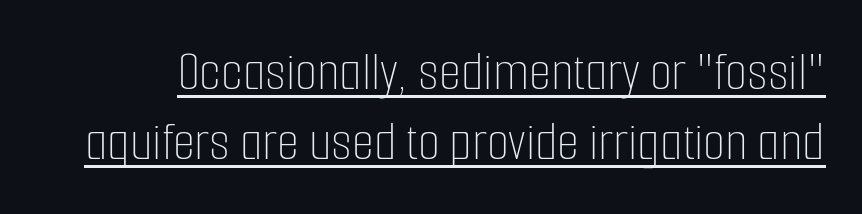
The image shows 57 px thin, condensed type, upright; set line spacing 1.22x, normal letter spacing, underlined; low stroke contrast and a medium x-height.
